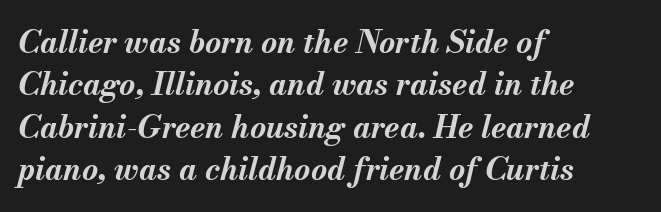
The image shows 31 px bold type, italic (leaning right); set left-aligned, normal line spacing (1.37x), normal letter spacing, not underlined; medium stroke contrast and a small x-height.
